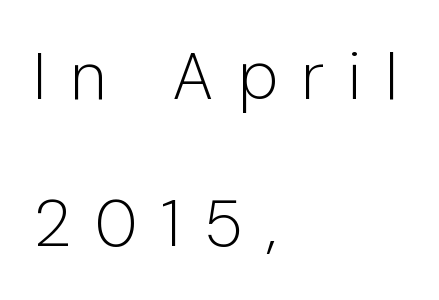
The image shows 66 px light sans-serif type, upright; set left-aligned, loose line spacing (2.22x), unusually wide letter spacing (+0.36 em), not underlined; low stroke contrast and a medium x-height.
